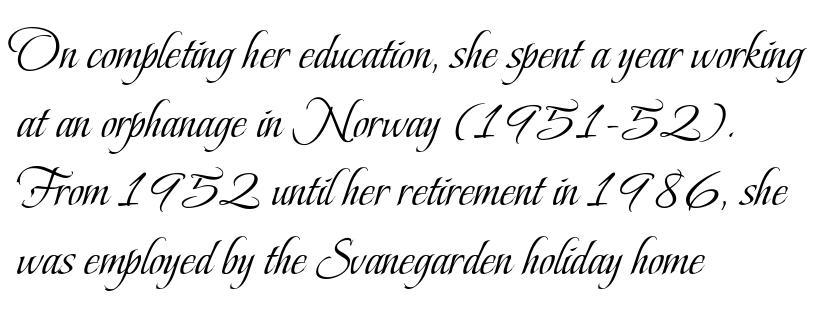
The image shows 54 px light, condensed serif type; set left-aligned, normal line spacing (1.27x), normal letter spacing, not underlined; low stroke contrast and a small x-height.
